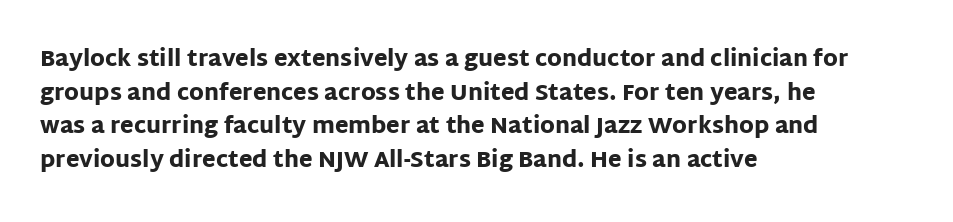
Q: Is the text bold? A: Yes.
Q: Is the text italic (slanted)? A: No, it is upright.
Q: Is the text underlined? A: No.
Q: How is the paragraph aligned? A: Left-aligned.
Q: Is the spacing between letters normal or unusually wide? A: Normal.
Q: Is the spacing between lines tight, normal or loose? A: Normal.
